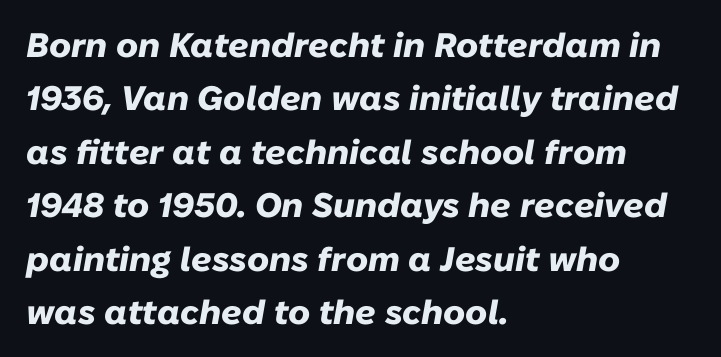
The image shows 34 px heavy type, italic (leaning right); set left-aligned, normal line spacing (1.57x), normal letter spacing, not underlined; low stroke contrast and a medium x-height.
